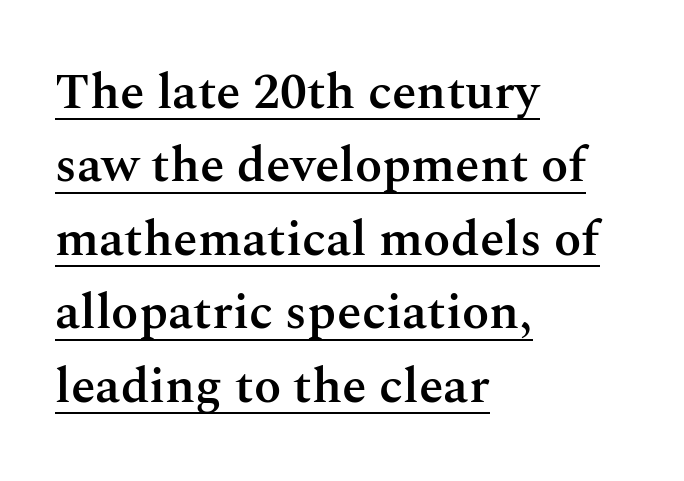
{"serif": "yes", "italic": "no", "bold": "semi", "weight": "semibold", "width": "normal", "stroke_contrast": "medium", "x_height": "medium", "monospaced": "no", "underline": "yes", "align": "left", "line_spacing": "normal", "line_spacing_ratio": 1.47, "letter_spacing": "normal", "letter_spacing_em": 0.0, "glyph_px": 50}
